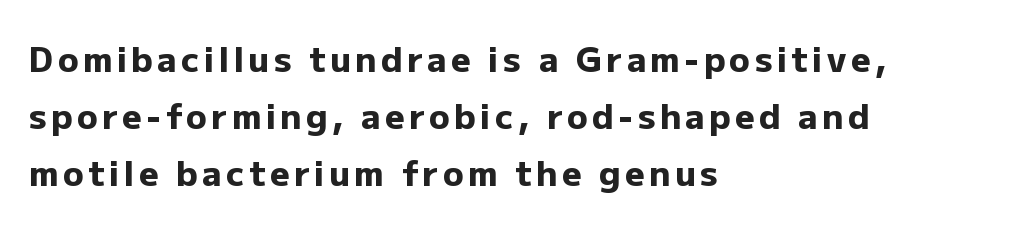
The image shows 34 px heavy sans-serif type, upright; set left-aligned, normal line spacing (1.67x), not underlined; low stroke contrast and a medium x-height.
